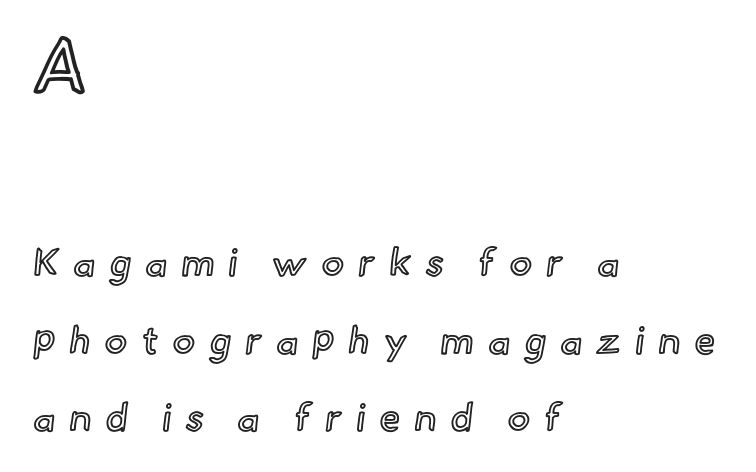
{"width": "normal", "x_height": "small", "monospaced": "no", "underline": "no", "align": "left", "line_spacing": "loose", "line_spacing_ratio": 2.04, "letter_spacing": "wide", "letter_spacing_em": 0.37, "larger_block": "first", "size_ratio": 1.97, "glyph_px": 75}
